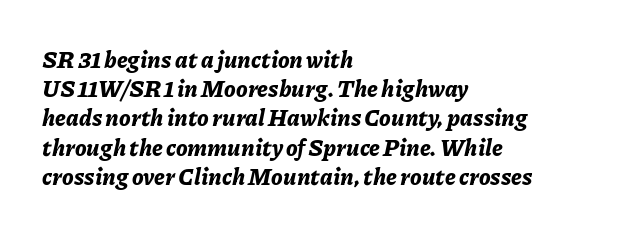
Q: Is the text bold? A: Yes.
Q: Is the text italic (slanted)? A: Yes, it leans right by about 11 degrees.
Q: Is the text underlined? A: No.
Q: How is the paragraph aligned? A: Left-aligned.
Q: Is the spacing between letters normal or unusually wide? A: Normal.
Q: Is the spacing between lines tight, normal or loose? A: Normal.
